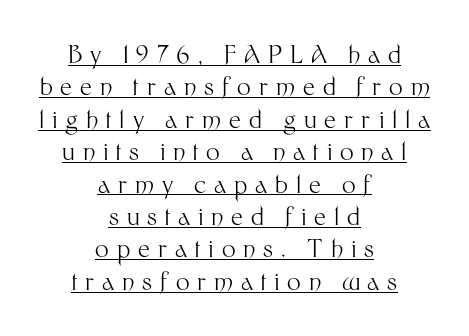
Every stem runs plumb, perpendicular to the baseline. Summary of weight: not heavy and not bold. Characters follow at a spacing far wider than the type designer built in. Leading: standard. Casual observation: everything's sitting right in the middle.
